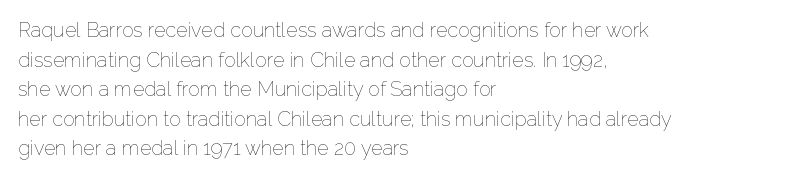
Q: Is the text bold? A: No.
Q: Is the text italic (slanted)? A: No, it is upright.
Q: Is the text underlined? A: No.
Q: How is the paragraph aligned? A: Left-aligned.
Q: Is the spacing between letters normal or unusually wide? A: Normal.
Q: Is the spacing between lines tight, normal or loose? A: Normal.
